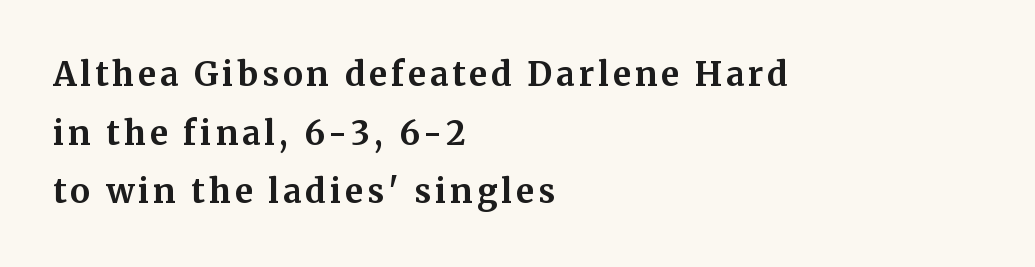
{"serif": "yes", "italic": "no", "bold": "yes", "weight": "bold", "width": "normal", "stroke_contrast": "medium", "x_height": "medium", "monospaced": "no", "underline": "no", "align": "left", "line_spacing_ratio": 1.78, "glyph_px": 33}
